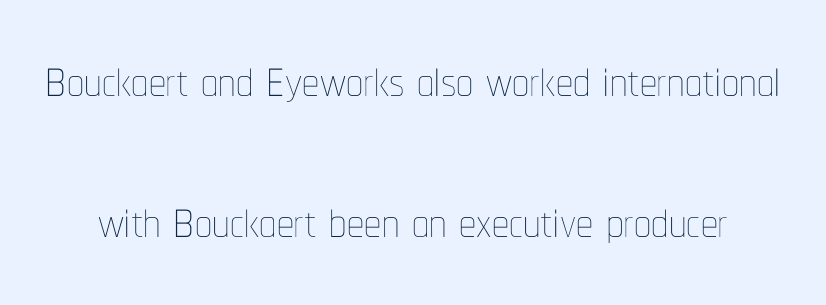
The image shows 68 px thin, condensed type, upright; set loose line spacing (2.08x), normal letter spacing, not underlined; low stroke contrast and a medium x-height.
